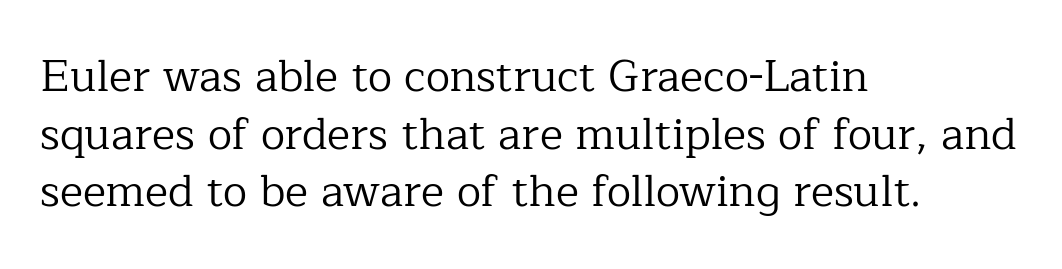
You could call the tracking neutral — neither tight nor loose. Each new line begins a customary step beneath the previous one. Nope, not italic — everything's standing straight. Short and long lines alike share a common starting point at left. Stroke mass is kept to a normal reading level or below. Are there feet on the stems? There are — it's a serif.
